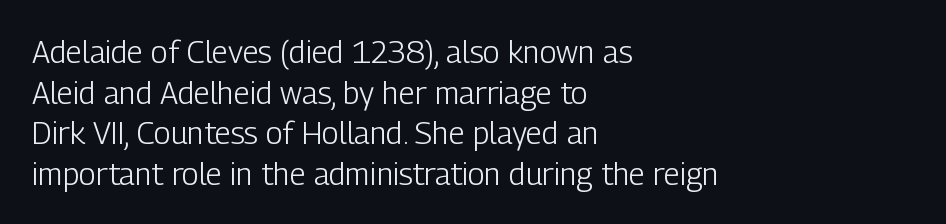
Q: Is the text bold? A: No.
Q: Is the text italic (slanted)? A: No, it is upright.
Q: Is the typeface a serif or a sans-serif typeface? A: Sans-serif.
Q: Is the text underlined? A: No.
Q: How is the paragraph aligned? A: Left-aligned.
Q: Is the spacing between letters normal or unusually wide? A: Normal.
Q: Is the spacing between lines tight, normal or loose? A: Normal.
Q: Width (condensed, normal, or wide)? A: Condensed.
Q: Stroke contrast? A: Low.
Q: x-height? A: Medium.
Q: Monospaced? A: No.
